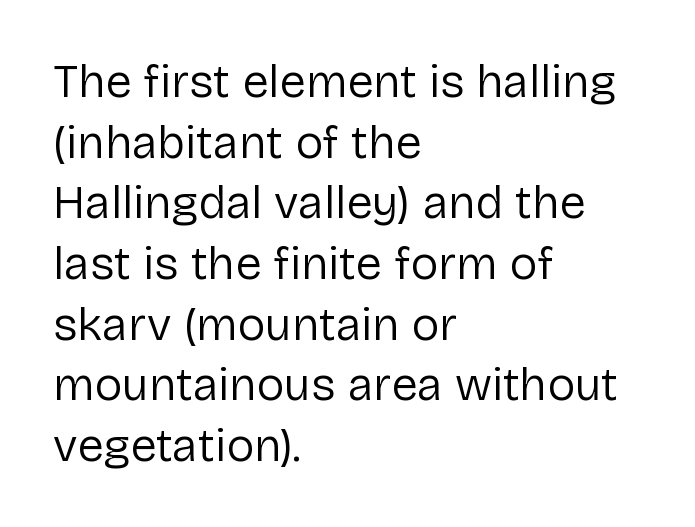
Q: Is the text bold? A: No.
Q: Is the text italic (slanted)? A: No, it is upright.
Q: Is the typeface a serif or a sans-serif typeface? A: Sans-serif.
Q: Is the text underlined? A: No.
Q: How is the paragraph aligned? A: Left-aligned.
Q: Is the spacing between letters normal or unusually wide? A: Normal.
Q: Is the spacing between lines tight, normal or loose? A: Normal.
Q: Width (condensed, normal, or wide)? A: Normal.
Q: Stroke contrast? A: Low.
Q: x-height? A: Medium.
Q: Monospaced? A: No.
